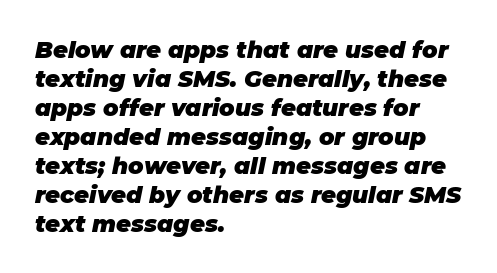
Q: Is the text bold? A: Yes.
Q: Is the text italic (slanted)? A: Yes, it leans right by about 11 degrees.
Q: Is the text underlined? A: No.
Q: How is the paragraph aligned? A: Left-aligned.
Q: Is the spacing between letters normal or unusually wide? A: Normal.
Q: Is the spacing between lines tight, normal or loose? A: Normal.
